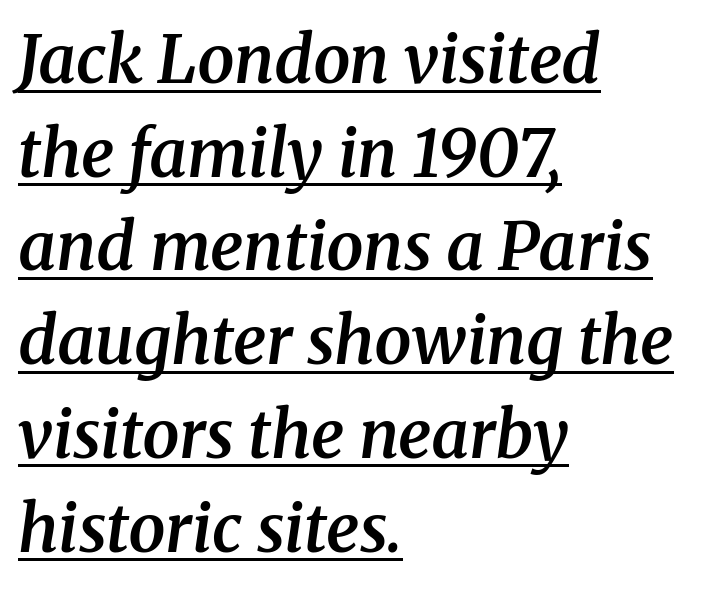
The face used here has a pronounced slope to its letters. Varying glyph widths throughout — classic text-font behaviour. A baseline rule has been typeset under these characters. Leading matches the norm, producing a regular column. Look at the tracking — it's just the regular setting, nothing added.
